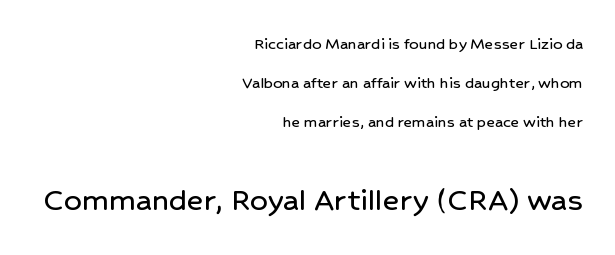
Clear beneath every line of the passage. These lines keep a tight, regular rhythm from letter to letter. The line-height multiplier appears high, well above default. Quick note: not italic, upright. Examine the stroke ends and you'll find no serifs. One-word summary of the alignment: right.
